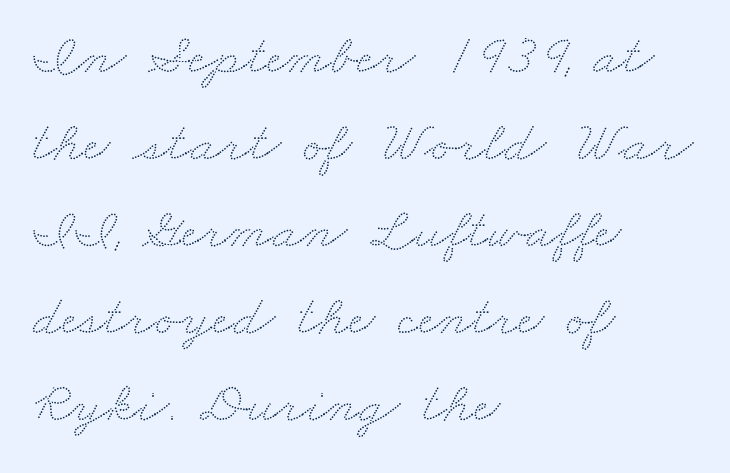
The typesetter chose a ragged-right arrangement here. Honestly, the row spacing looks completely unremarkable. Descender tails drop into unmarked territory. Spacing between characters is what you'd get straight out of the box. The rendering uses natural spacing where letterforms have individual widths.
